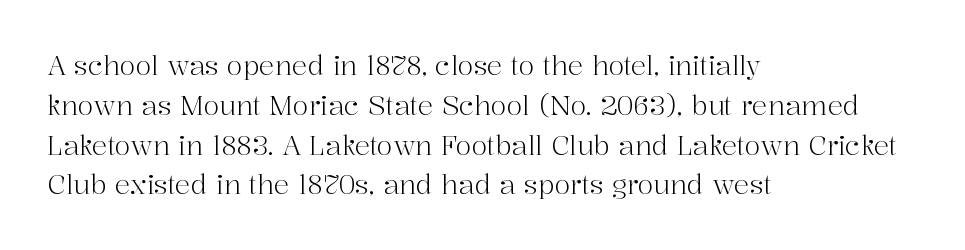
Nobody touched the tracking dial on this one. Line starts are locked; line ends wander. The block of text has a typical density, with ordinary space between rows. The glyphs are unaccompanied by any horizontal stroke below them. Notice how the stems are strictly vertical — no italics here. These glyphs show unthickened strokes, regular width or finer.
